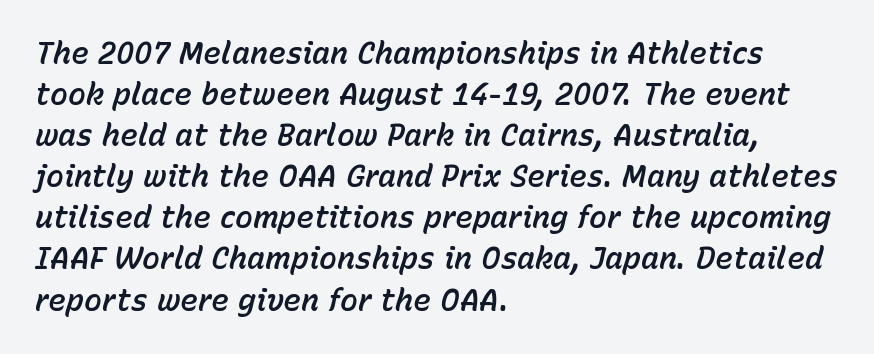
Proportional: the letters do not fall into vertical columns. Left-aligned paragraph, ragged on the right. Tracking value appears to be zero — textbook default spacing. How would I describe the line gaps? Plain and ordinary. Decoration check: the copy has no underline.
